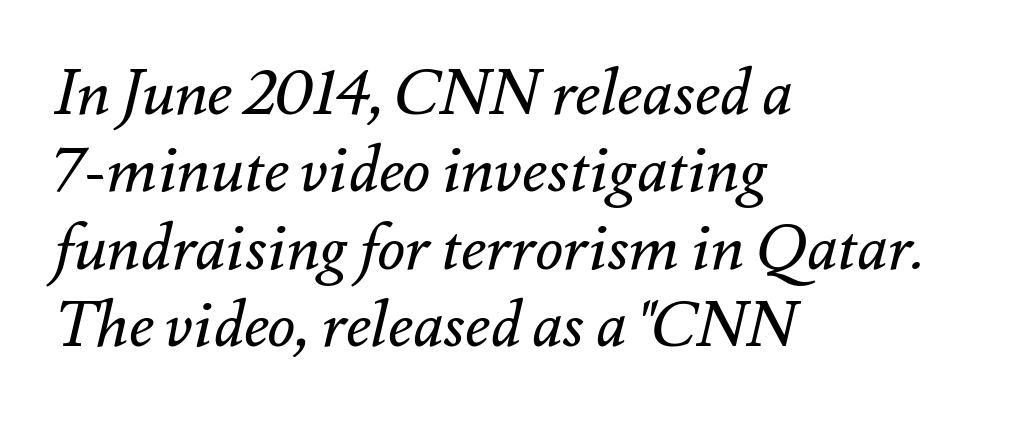
No extra tracking has been applied to these lines. Reading down the block, your eye returns to a fixed left position each line. Think of a printed novel: that variable character pitch is what you see here. Descenders hang freely into open space. Is the type slanted? Yes — the strokes lean at a clear angle.
